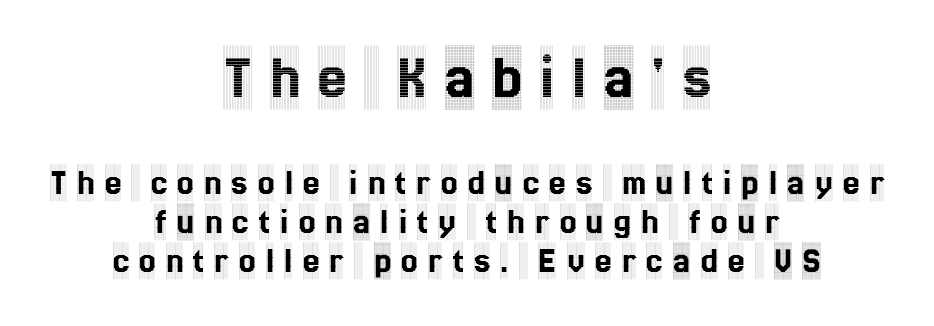
The image shows 64 px condensed serif type, upright; set centered, tight line spacing (1.06x), unusually wide letter spacing (+0.28 em), not underlined; the first (top) block is 1.73x larger; a large x-height.
